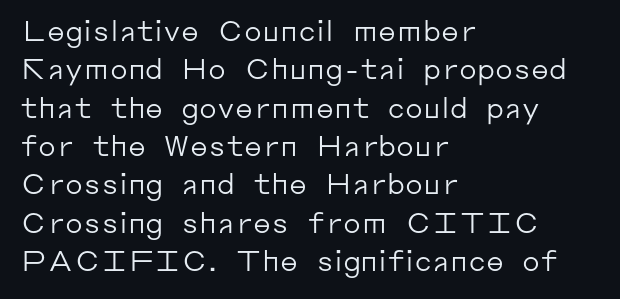
The paragraph shown leans on its left margin. The specimen omits any rule beneath the text block's lines. The passage shown stacks its lines at a standard gap. Are there feet on the stems? There aren't — it's a sans. Standard letterfit; no display-style spreading of the glyphs. The letters look calm and open, with moderate or lighter stems.
